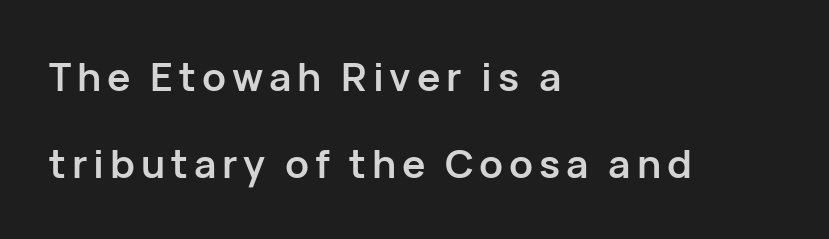
Q: Is the text bold? A: Yes.
Q: Is the text italic (slanted)? A: No, it is upright.
Q: Is the typeface a serif or a sans-serif typeface? A: Sans-serif.
Q: Is the text underlined? A: No.
Q: How is the paragraph aligned? A: Left-aligned.
Q: Is the spacing between lines tight, normal or loose? A: Loose.
Q: Width (condensed, normal, or wide)? A: Normal.
Q: Stroke contrast? A: Low.
Q: x-height? A: Medium.
Q: Monospaced? A: No.
